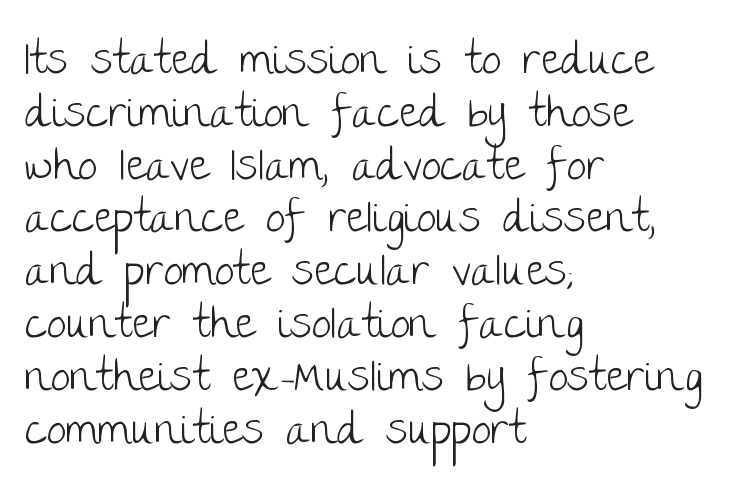
Q: Is the text bold? A: No.
Q: Is the text italic (slanted)? A: No, it is upright.
Q: Is the typeface a serif or a sans-serif typeface? A: Sans-serif.
Q: Is the text underlined? A: No.
Q: How is the paragraph aligned? A: Left-aligned.
Q: Is the spacing between letters normal or unusually wide? A: Normal.
Q: Width (condensed, normal, or wide)? A: Normal.
Q: Stroke contrast? A: Low.
Q: x-height? A: Large.
Q: Monospaced? A: No.
